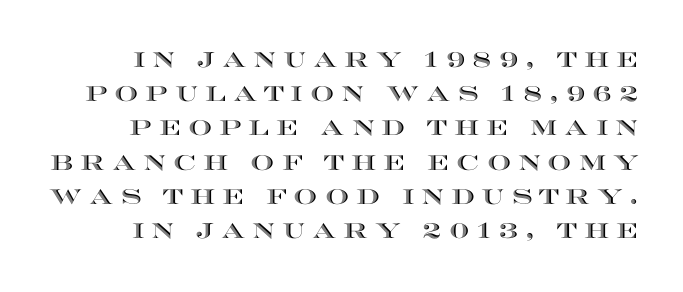
{"italic": "no", "underline": "no", "line_spacing": "normal", "line_spacing_ratio": 1.63, "letter_spacing": "wide", "letter_spacing_em": 0.33, "glyph_px": 21}
